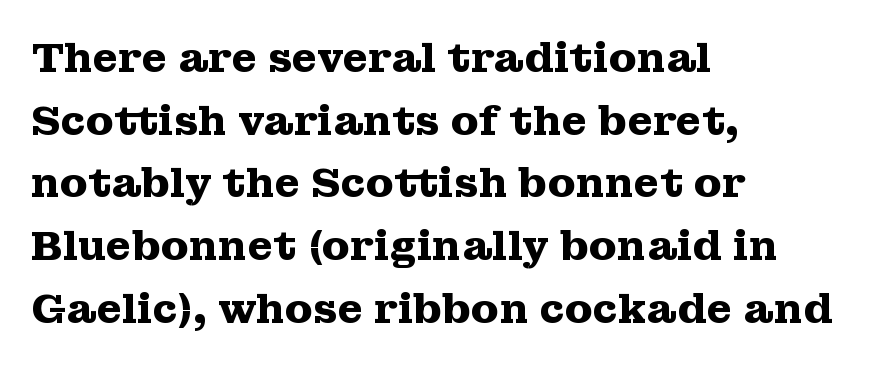
The image shows 41 px heavy, wide serif type, upright; set left-aligned, normal line spacing (1.53x), normal letter spacing, not underlined; medium stroke contrast and a medium x-height.
